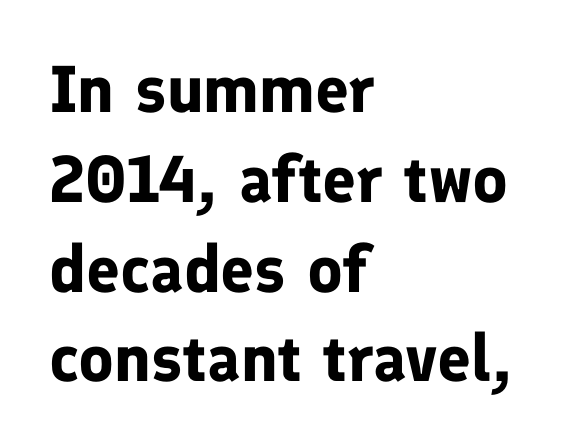
Q: Is the text bold? A: Yes.
Q: Is the text italic (slanted)? A: No, it is upright.
Q: Is the typeface a serif or a sans-serif typeface? A: Sans-serif.
Q: Is the text underlined? A: No.
Q: How is the paragraph aligned? A: Left-aligned.
Q: Is the spacing between letters normal or unusually wide? A: Normal.
Q: Is the spacing between lines tight, normal or loose? A: Normal.
Q: Width (condensed, normal, or wide)? A: Normal.
Q: Stroke contrast? A: Low.
Q: x-height? A: Medium.
Q: Monospaced? A: No.
